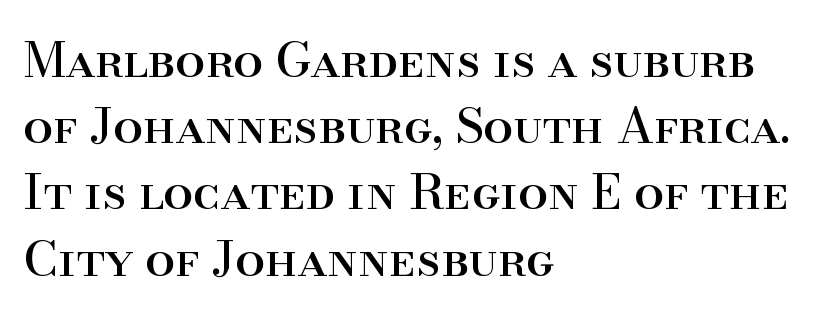
Q: Is the text italic (slanted)? A: No, it is upright.
Q: Is the typeface a serif or a sans-serif typeface? A: Serif.
Q: Is the text underlined? A: No.
Q: How is the paragraph aligned? A: Left-aligned.
Q: Is the spacing between letters normal or unusually wide? A: Normal.
Q: Is the spacing between lines tight, normal or loose? A: Normal.
Q: Width (condensed, normal, or wide)? A: Normal.
Q: Stroke contrast? A: High.
Q: x-height? A: Small.
Q: Monospaced? A: No.
